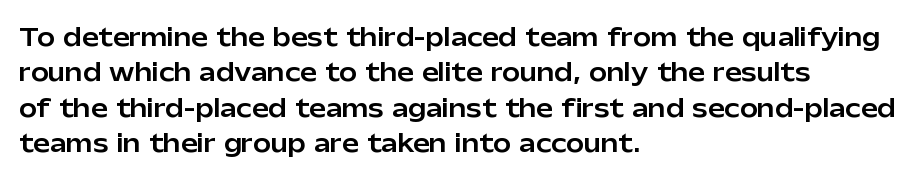
The image shows 24 px text type, upright; set left-aligned, normal line spacing (1.47x), normal letter spacing, not underlined.
